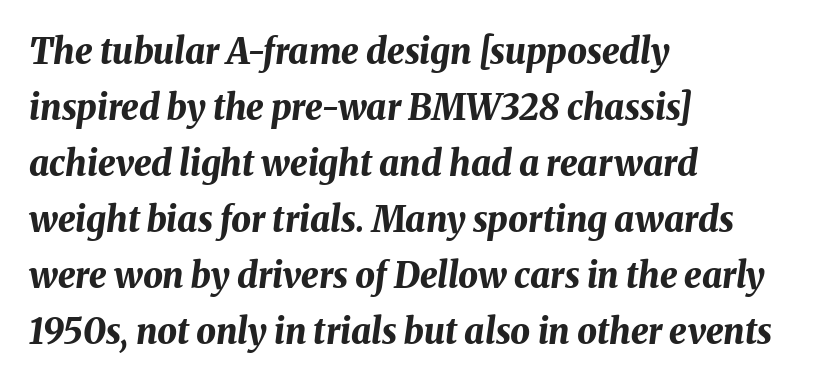
{"italic": "yes", "lean": "right", "slant_degrees": 8, "bold": "yes", "weight": "bold", "width": "normal", "stroke_contrast": "medium", "x_height": "medium", "monospaced": "no", "underline": "no", "align": "left", "line_spacing": "normal", "line_spacing_ratio": 1.6, "letter_spacing": "normal", "letter_spacing_em": 0.0, "glyph_px": 35}
